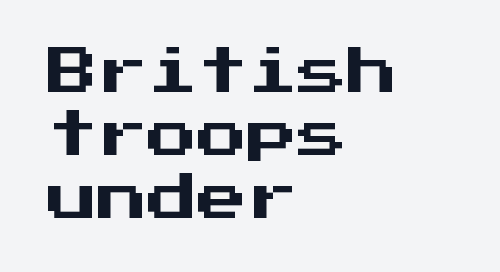
Visually the block forms a straight wall on the left and a jagged coastline on the right. The face used here is a sans, in the tradition of grotesques and geometrics. Lines of text with bare space underneath. The leading is moderate, giving the passage an even texture.
